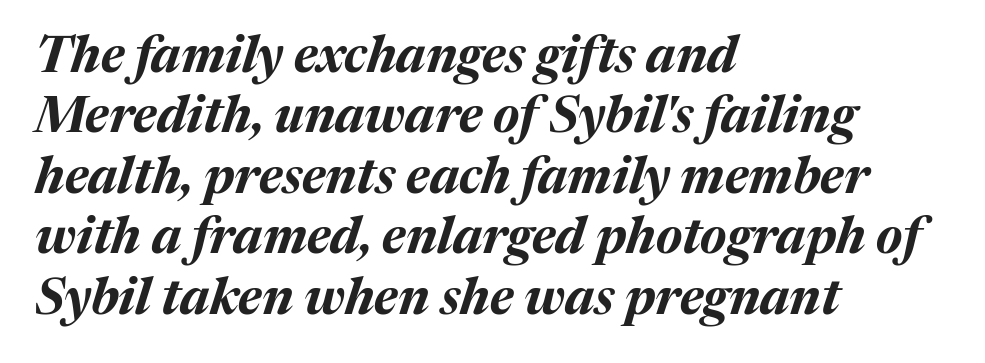
{"italic": "yes", "lean": "right", "slant_degrees": 17, "bold": "yes", "weight": "bold", "width": "normal", "stroke_contrast": "medium", "x_height": "medium", "monospaced": "no", "underline": "no", "align": "left", "line_spacing_ratio": 1.21, "letter_spacing": "normal", "letter_spacing_em": 0.0, "glyph_px": 50}
